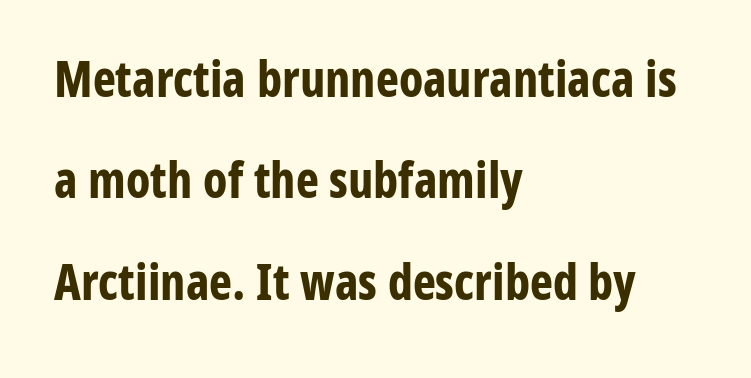
If you drew a ruler down the left edge, every line would touch it. A typesetter would mark this as roman, not italic. Character widths vary here, with narrow letters taking less room than wide ones. I'd describe the lettering as bold — thick and assertive.
